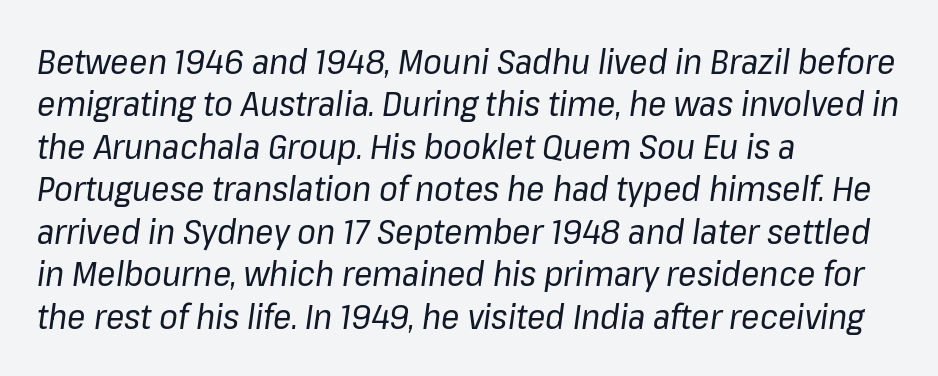
Q: Is the text bold? A: No.
Q: Is the text italic (slanted)? A: Yes, it leans right by about 8 degrees.
Q: Is the text underlined? A: No.
Q: How is the paragraph aligned? A: Left-aligned.
Q: Is the spacing between letters normal or unusually wide? A: Normal.
Q: Is the spacing between lines tight, normal or loose? A: Normal.
Q: Width (condensed, normal, or wide)? A: Normal.
Q: Stroke contrast? A: Low.
Q: x-height? A: Medium.
Q: Monospaced? A: No.
